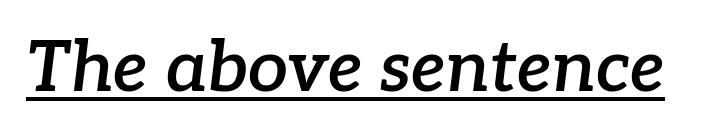
Weight: semibold (demi). The words here are underlined. Each letter's strokes conclude with small projecting serifs. The glyphs look as if they've been sheared to an angle.
